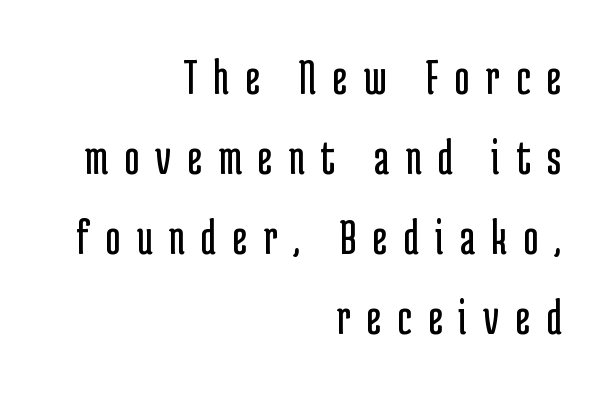
Q: Is the text bold? A: No.
Q: Is the text italic (slanted)? A: No, it is upright.
Q: Is the typeface a serif or a sans-serif typeface? A: Sans-serif.
Q: Is the text underlined? A: No.
Q: How is the paragraph aligned? A: Right-aligned.
Q: Is the spacing between letters normal or unusually wide? A: Unusually wide.
Q: Is the spacing between lines tight, normal or loose? A: Normal.
Q: Width (condensed, normal, or wide)? A: Condensed.
Q: Stroke contrast? A: Low.
Q: x-height? A: Medium.
Q: Monospaced? A: No.
